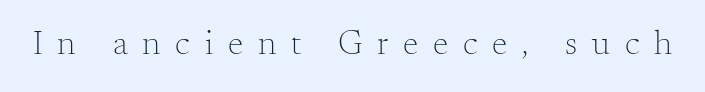
The image shows 35 px light serif type, upright; set unusually wide letter spacing (+0.42 em), not underlined; medium stroke contrast and a small x-height.
